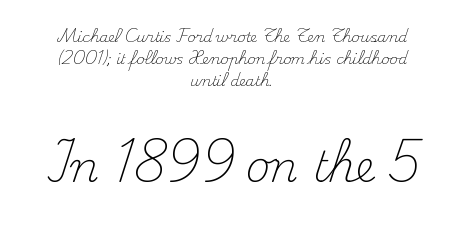
The image shows 42 px light serif type; set centered, normal line spacing (1.56x), normal letter spacing, not underlined; the second (bottom) block is 3.0x larger; medium stroke contrast and a small x-height.
